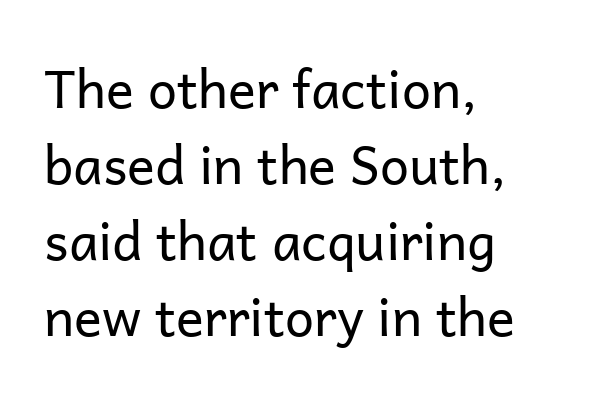
This sample is left-justified, so line endings fall wherever the words run out. When letters stand straight like this, we call the style roman or upright. Baseline-to-baseline distance is the conventional proportion of letter height. Stroke mass is kept to a normal reading level or below.
